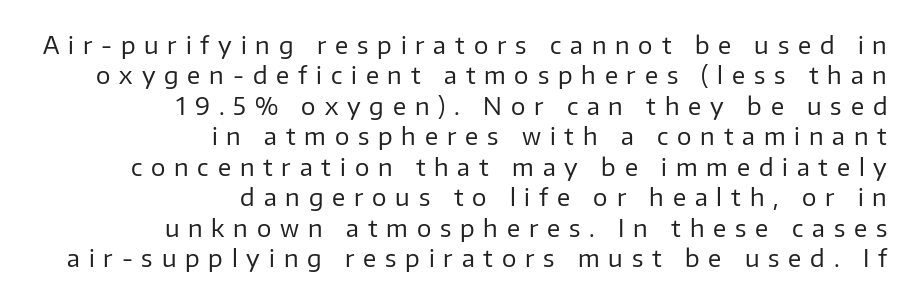
The image shows 24 px text type, upright; set right-aligned, normal line spacing (1.27x), unusually wide letter spacing (+0.37 em), not underlined.
